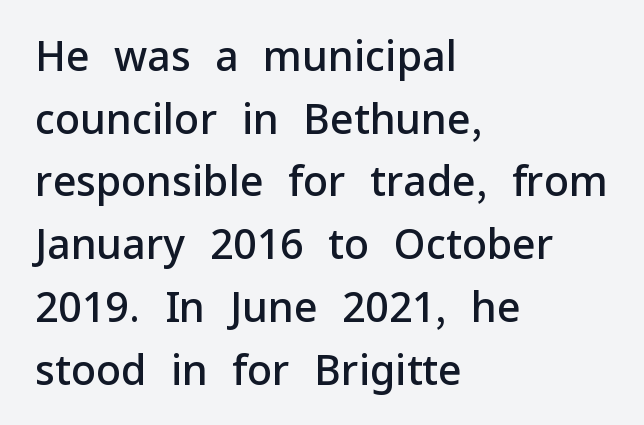
The image shows 41 px semibold sans-serif type, upright; set left-aligned, normal line spacing (1.53x), normal letter spacing, not underlined; low stroke contrast and a medium x-height.
